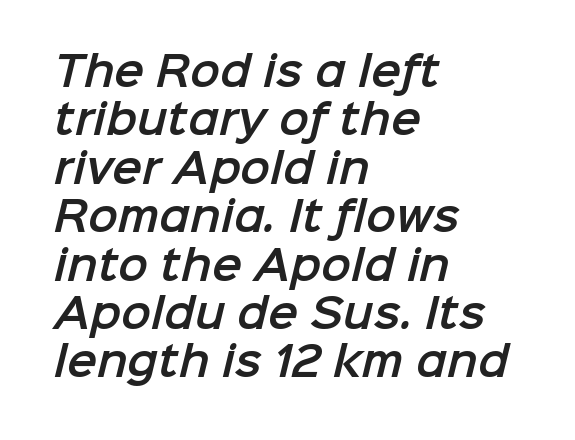
Each row of text sits above clean, open space. A typesetter would call this proportional, since set widths differ per character. In terms of letterspacing, this is plain default setting. The rag falls on the right side of this text block. The glyphs in this specimen are sans serif.
